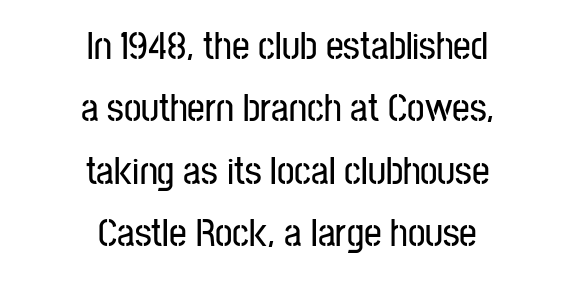
The image shows 39 px condensed sans-serif type, upright; set centered, normal line spacing (1.6x), normal letter spacing, not underlined; low stroke contrast and a medium x-height.
